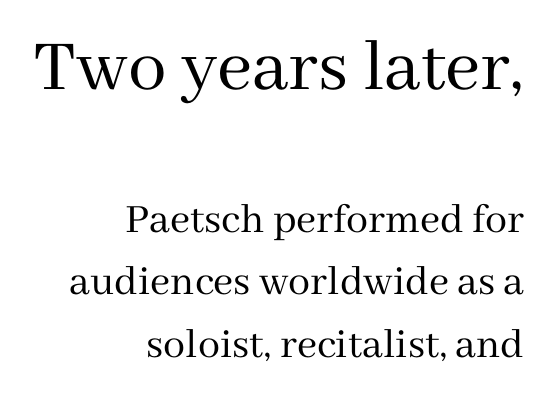
{"serif": "yes", "italic": "no", "bold": "no", "weight": "regular", "width": "normal", "stroke_contrast": "medium", "x_height": "medium", "monospaced": "no", "underline": "no", "align": "right", "line_spacing": "normal", "line_spacing_ratio": 1.42, "letter_spacing": "normal", "letter_spacing_em": 0.0, "larger_block": "first", "size_ratio": 1.75, "glyph_px": 77}
